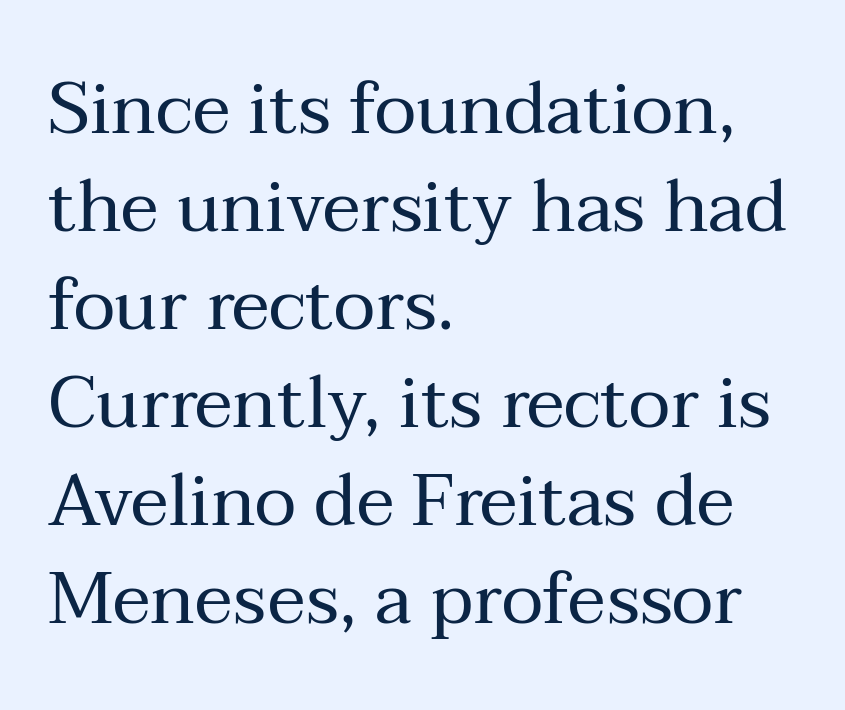
{"serif": "yes", "italic": "no", "bold": "no", "weight": "regular", "width": "normal", "stroke_contrast": "medium", "x_height": "medium", "monospaced": "no", "underline": "no", "align": "left", "line_spacing": "normal", "line_spacing_ratio": 1.36, "letter_spacing": "normal", "letter_spacing_em": 0.0, "glyph_px": 72}
